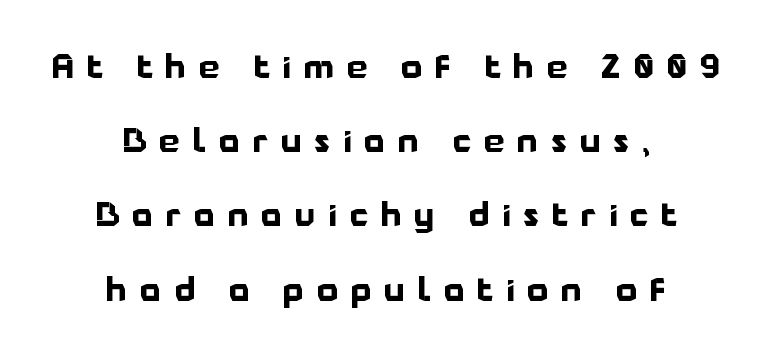
The image shows 33 px bold sans-serif type, upright; set centered, loose line spacing (2.25x), unusually wide letter spacing (+0.39 em), not underlined; low stroke contrast and a medium x-height.
